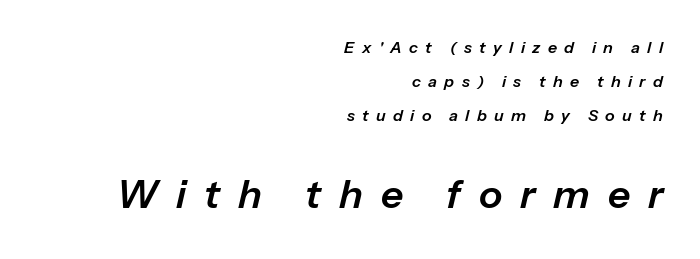
The letters are spread apart with noticeably loose tracking. In terms of leading, this rendering errs on the spacious side. Honestly, there is no underline to notice here at all. The lettering tilts uniformly, giving the passage an italic look. One-word summary of the alignment: right. Spacing verdict: proportional, widths tailored to each character.
